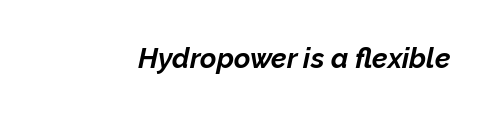
Words appear dense and cohesive because spacing is normal. The font is running at its bold setting. The font's italic variant was chosen for this text. Unmarked baselines from the first word to the last. The letters advance in unequal steps, a hallmark of proportional type.
